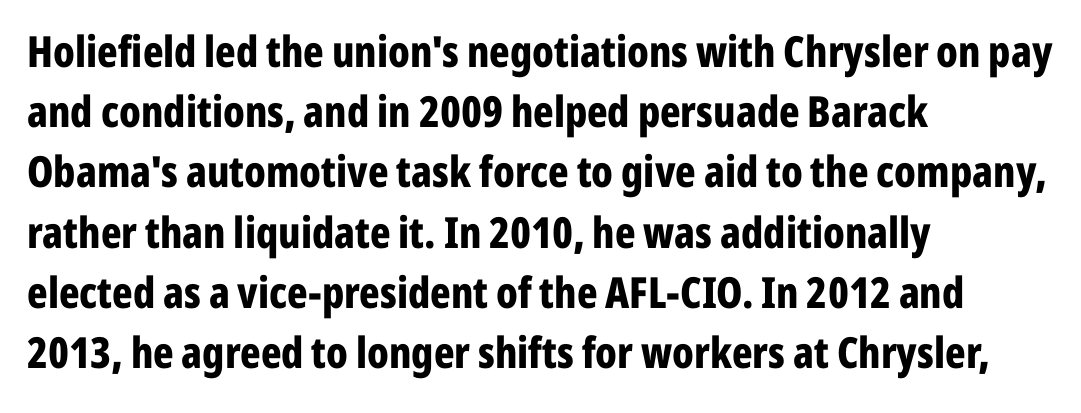
Q: Is the text bold? A: Yes.
Q: Is the text italic (slanted)? A: No, it is upright.
Q: Is the typeface a serif or a sans-serif typeface? A: Sans-serif.
Q: Is the text underlined? A: No.
Q: How is the paragraph aligned? A: Left-aligned.
Q: Is the spacing between letters normal or unusually wide? A: Normal.
Q: Is the spacing between lines tight, normal or loose? A: Normal.
Q: Width (condensed, normal, or wide)? A: Condensed.
Q: Stroke contrast? A: Low.
Q: x-height? A: Medium.
Q: Monospaced? A: No.
